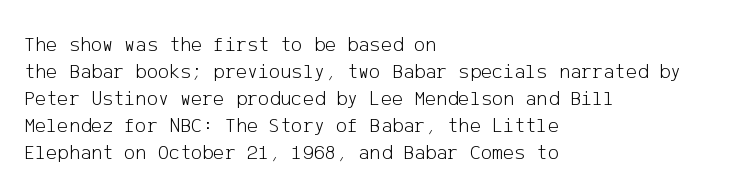
Q: Is the text bold? A: No.
Q: Is the text italic (slanted)? A: No, it is upright.
Q: Is the text underlined? A: No.
Q: How is the paragraph aligned? A: Left-aligned.
Q: Is the spacing between letters normal or unusually wide? A: Normal.
Q: Is the spacing between lines tight, normal or loose? A: Normal.
